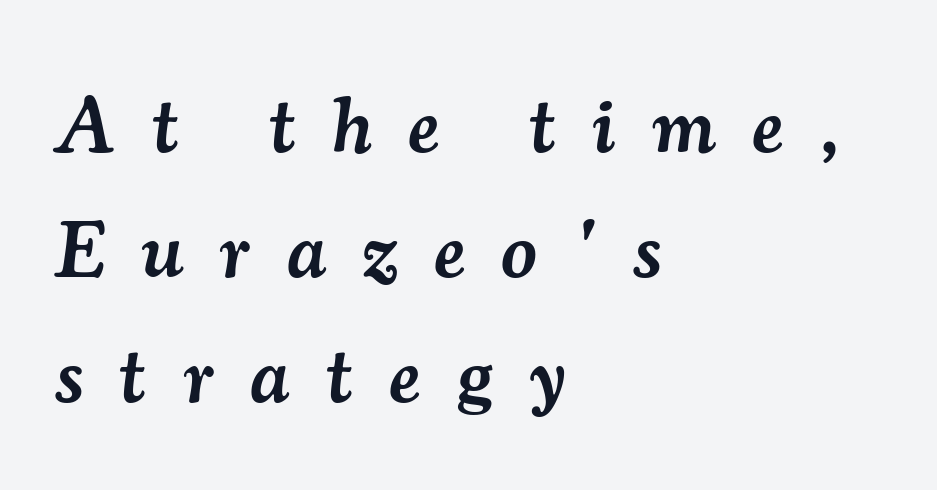
Q: Is the text bold? A: Semi-bold.
Q: Is the text italic (slanted)? A: Yes, it leans right by about 7 degrees.
Q: Is the typeface a serif or a sans-serif typeface? A: Serif.
Q: Is the text underlined? A: No.
Q: How is the paragraph aligned? A: Left-aligned.
Q: Is the spacing between letters normal or unusually wide? A: Unusually wide.
Q: Is the spacing between lines tight, normal or loose? A: Normal.
Q: Width (condensed, normal, or wide)? A: Normal.
Q: Stroke contrast? A: Medium.
Q: x-height? A: Small.
Q: Monospaced? A: No.
